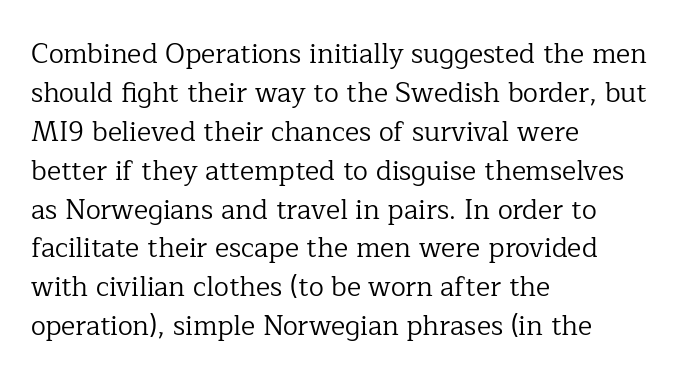
The image shows 27 px text type, upright; set left-aligned, normal line spacing (1.44x), normal letter spacing, not underlined.
